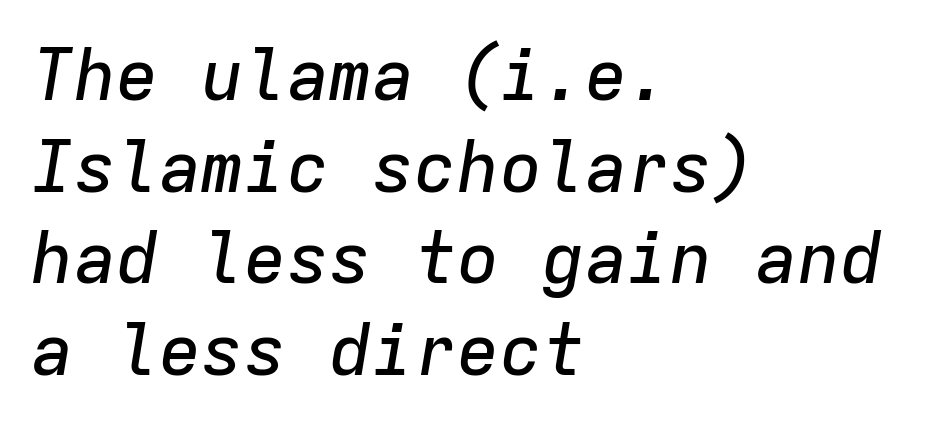
Underlining? Definitely not there. These lines sit exactly where default settings would place them. Look at the tracking — it's just the regular setting, nothing added. The letters march in equal steps, a hallmark of fixed-pitch type.
